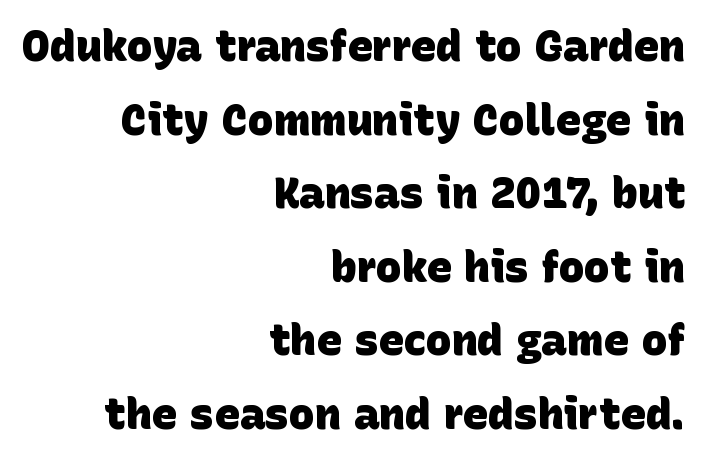
The image shows 43 px heavy sans-serif type; set right-aligned, line spacing 1.71x, normal letter spacing, not underlined; low stroke contrast and a large x-height.
